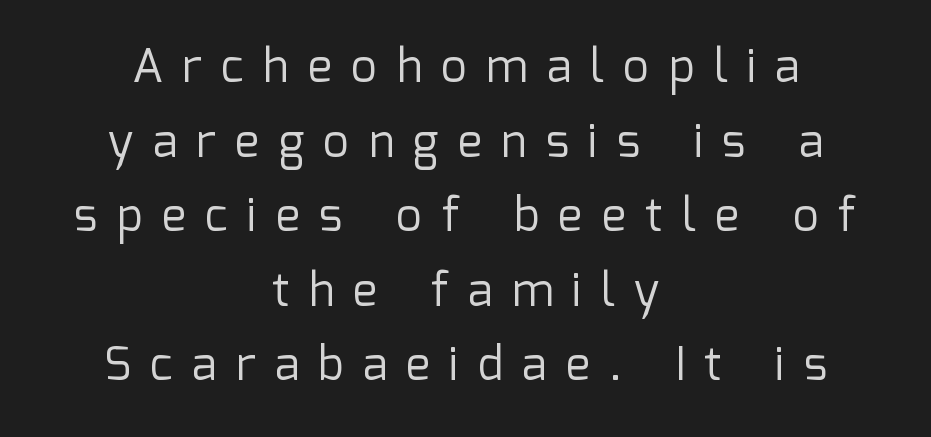
Q: Is the text bold? A: No.
Q: Is the text italic (slanted)? A: No, it is upright.
Q: Is the typeface a serif or a sans-serif typeface? A: Sans-serif.
Q: Is the text underlined? A: No.
Q: How is the paragraph aligned? A: Centered.
Q: Is the spacing between letters normal or unusually wide? A: Unusually wide.
Q: Is the spacing between lines tight, normal or loose? A: Normal.
Q: Width (condensed, normal, or wide)? A: Normal.
Q: Stroke contrast? A: Low.
Q: x-height? A: Medium.
Q: Monospaced? A: No.
